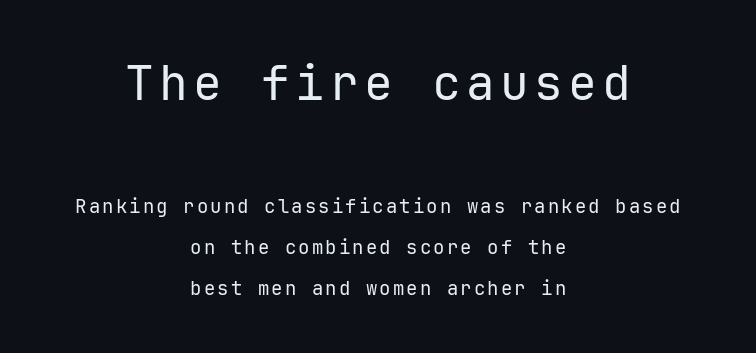
{"serif": "no", "italic": "no", "bold": "no", "weight": "regular", "width": "normal", "stroke_contrast": "low", "x_height": "medium", "monospaced": "yes", "underline": "no", "align": "center", "line_spacing": "loose", "line_spacing_ratio": 2.16, "larger_block": "first", "size_ratio": 2.53, "glyph_px": 48}
